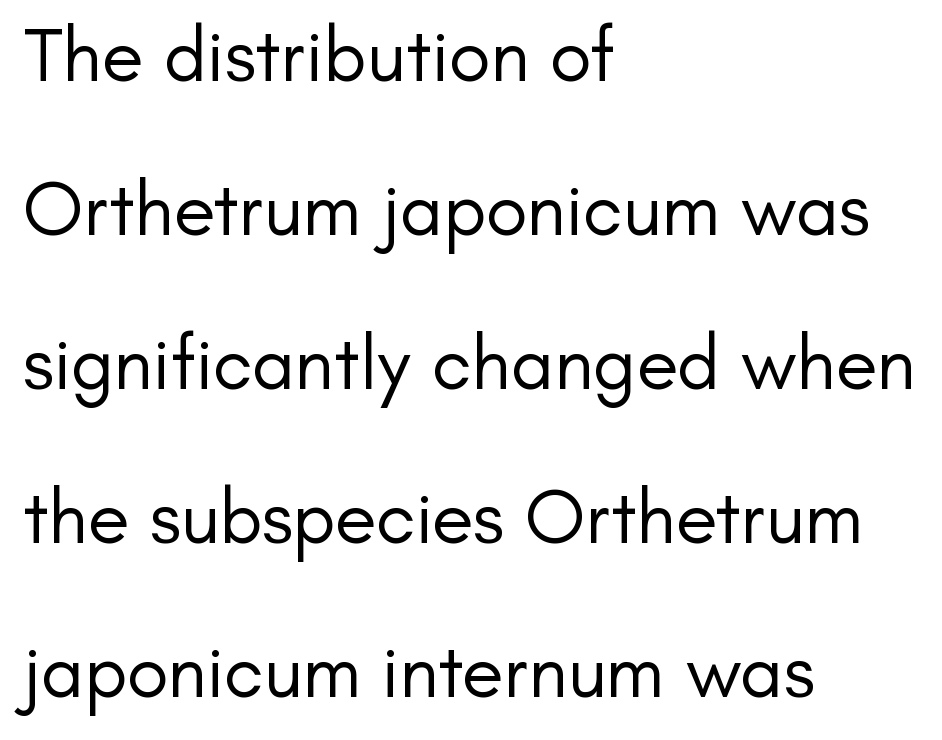
The passage shown is typed in a proportional face where columns would drift. Ordinary non-slanted type is in use. The horizontal fit of the characters is conventional and even. Each row of text sits above clean, open space. Is this a heavy cut? Hardly; it is regular or lighter.
